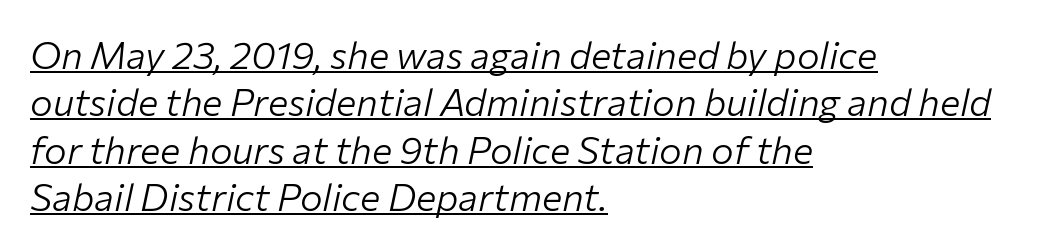
This sample uses an oblique cut, with every glyph tilted off the vertical. The letters advance in unequal steps, a hallmark of proportional type. These lines are set flush left with a ragged right edge. The block of text has a typical density, with ordinary space between rows. Standard letterfit; no display-style spreading of the glyphs.
